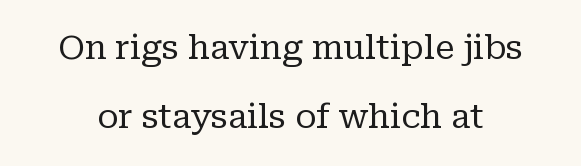
The image shows 33 px regular-weight serif type, upright; set loose line spacing (2.1x), normal letter spacing, not underlined; low stroke contrast and a medium x-height.
